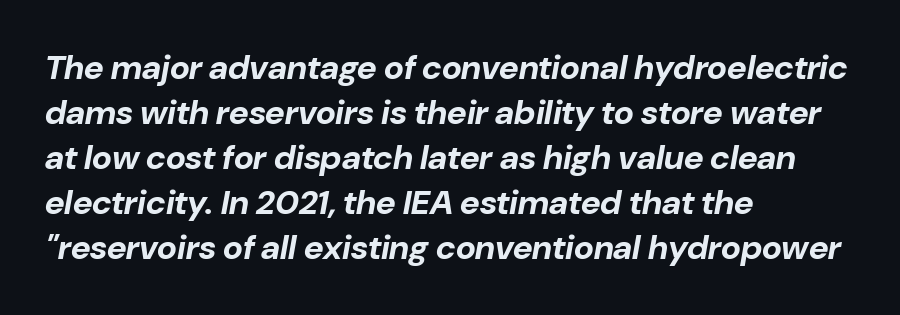
Summary of weight: heavy, a full bold. Descender tails drop into unmarked territory. Character widths vary here, with narrow letters taking less room than wide ones. The designer left line spacing at the default. The lettering tilts uniformly, giving the passage an italic look. Nothing unusual about the tracking: characters are spaced as the font intends.
